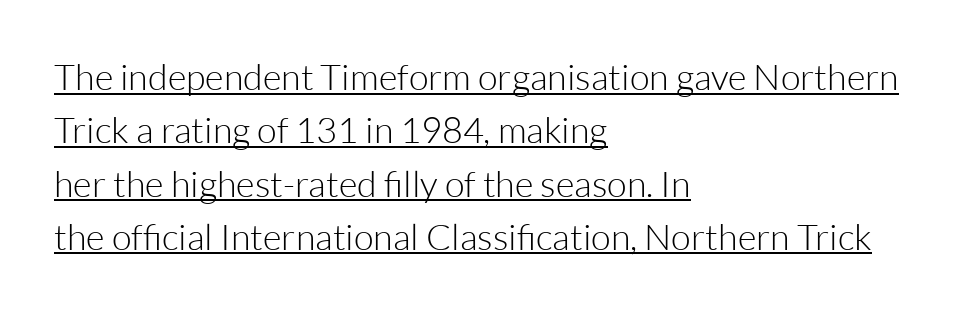
A typesetter would call this proportional, since set widths differ per character. The specimen includes a rule beneath the text block's lines. The specimen reads as upright at a glance. Grotesque or geometric, the face here clearly has no serifs. Is the type heavy? It reads as light-to-regular instead.
